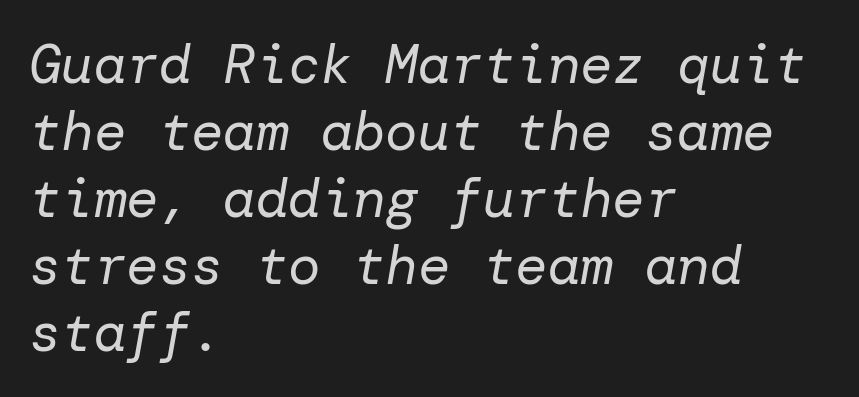
{"italic": "yes", "lean": "right", "slant_degrees": 10, "bold": "no", "weight": "regular", "width": "normal", "stroke_contrast": "low", "x_height": "medium", "underline": "no", "align": "left", "line_spacing_ratio": 1.24, "letter_spacing": "normal", "letter_spacing_em": 0.0, "glyph_px": 54}
